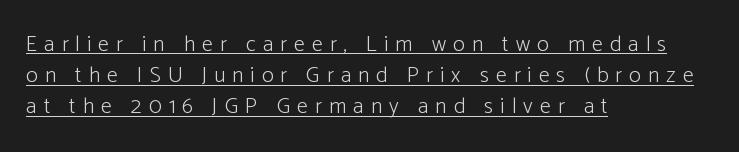
The image shows 22 px text type, upright; set left-aligned, normal line spacing (1.42x), unusually wide letter spacing (+0.32 em), underlined.
